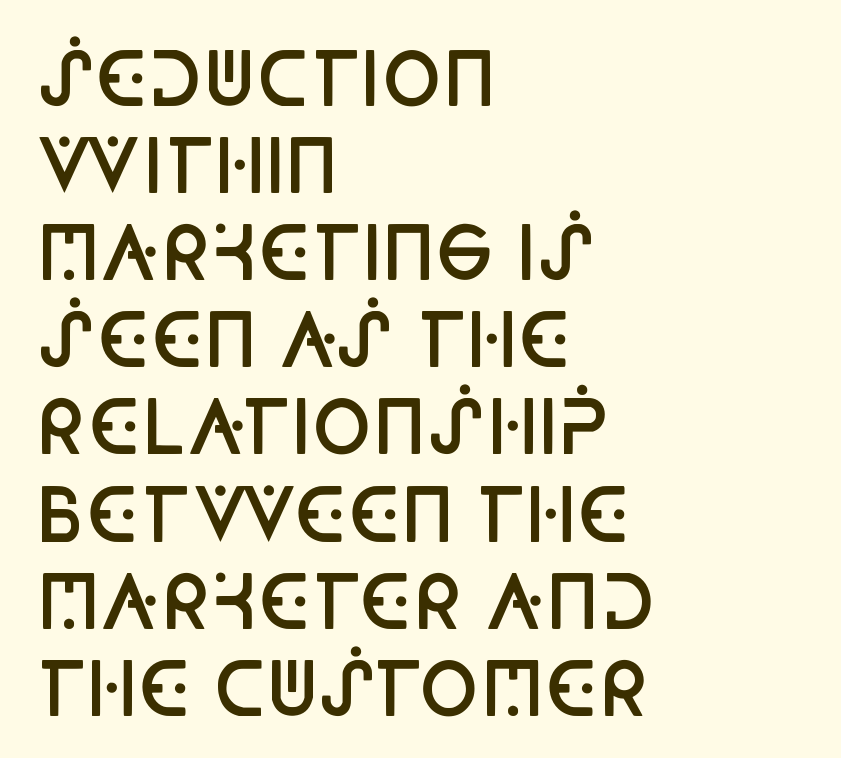
{"serif": "no", "italic": "no", "bold": "semi", "weight": "semibold", "width": "condensed", "stroke_contrast": "low", "x_height": "large", "monospaced": "no", "underline": "no", "align": "left", "line_spacing_ratio": 1.21, "letter_spacing": "normal", "letter_spacing_em": 0.0, "glyph_px": 72}
